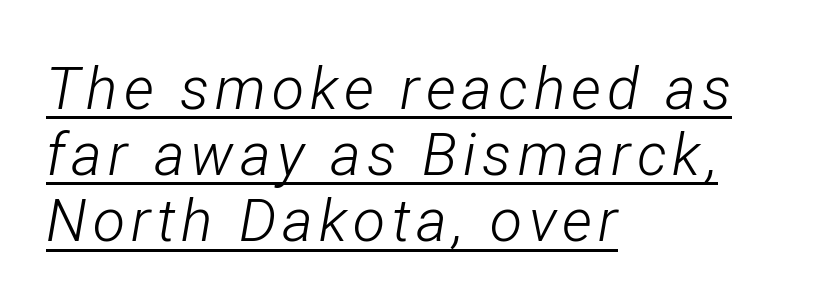
Is this a fixed-width face? No — the glyphs have proportional, varying widths. Quick note: italic. Typeset ragged right — the left edge is the straight one. Is the stroke heavy? The answer is a plain regular-or-lighter. One glance says dense: line gaps are narrower than usual. The string is rendered with underlining switched on.
